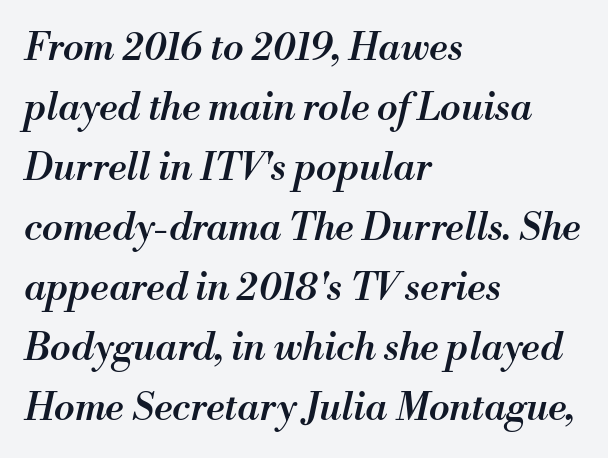
The image shows 38 px semibold type, italic (leaning right); set left-aligned, normal line spacing (1.58x), normal letter spacing, not underlined; medium stroke contrast and a small x-height.
